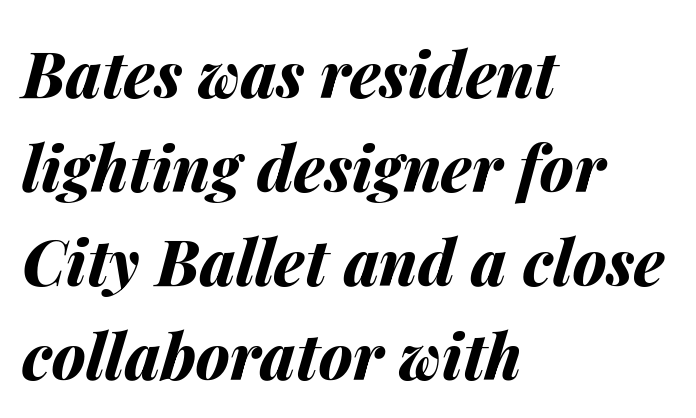
{"italic": "yes", "lean": "right", "slant_degrees": 14, "bold": "yes", "weight": "bold", "width": "normal", "stroke_contrast": "medium", "x_height": "medium", "monospaced": "no", "underline": "no", "align": "left", "line_spacing": "normal", "line_spacing_ratio": 1.49, "letter_spacing": "normal", "letter_spacing_em": 0.0, "glyph_px": 63}
